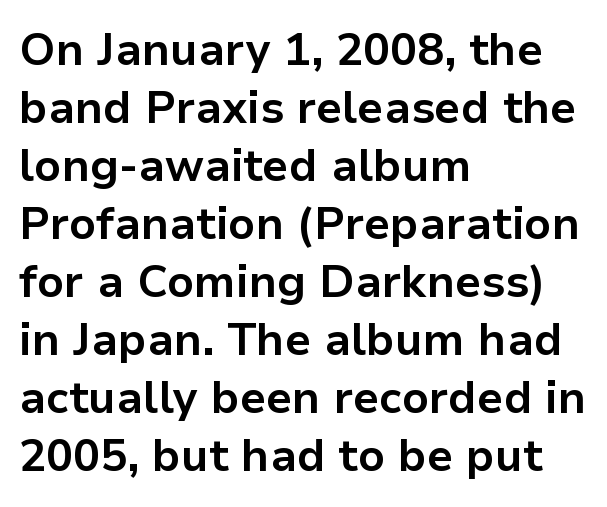
Q: Is the text bold? A: Yes.
Q: Is the text italic (slanted)? A: No, it is upright.
Q: Is the typeface a serif or a sans-serif typeface? A: Sans-serif.
Q: Is the text underlined? A: No.
Q: How is the paragraph aligned? A: Left-aligned.
Q: Is the spacing between letters normal or unusually wide? A: Normal.
Q: Is the spacing between lines tight, normal or loose? A: Normal.
Q: Width (condensed, normal, or wide)? A: Normal.
Q: Stroke contrast? A: Low.
Q: x-height? A: Medium.
Q: Monospaced? A: No.
